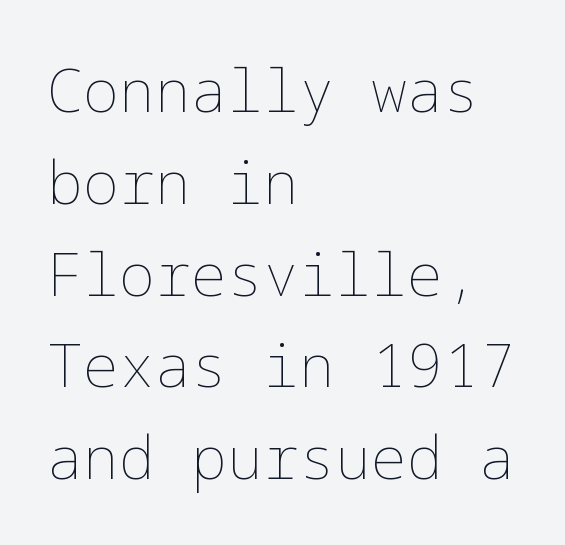
The image shows 60 px thin type, upright; set left-aligned, normal line spacing (1.53x), normal letter spacing, not underlined; low stroke contrast and a medium x-height.
